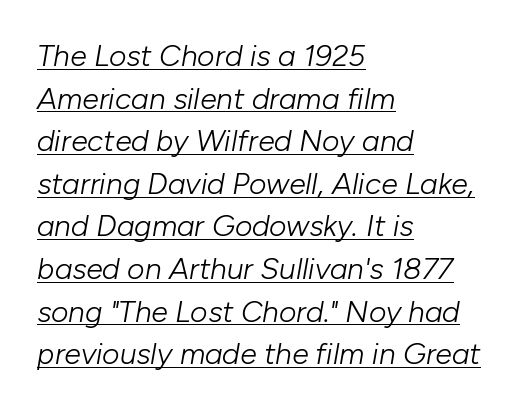
{"italic": "yes", "lean": "right", "slant_degrees": 10, "bold": "no", "weight": "light", "width": "normal", "stroke_contrast": "low", "x_height": "medium", "monospaced": "no", "underline": "yes", "align": "left", "line_spacing": "normal", "line_spacing_ratio": 1.42, "letter_spacing": "normal", "letter_spacing_em": 0.0, "glyph_px": 30}
